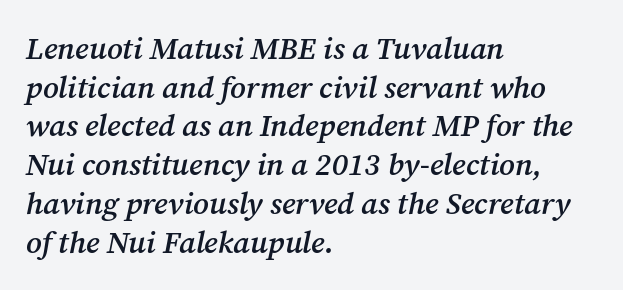
This sample is left-justified, so line endings fall wherever the words run out. These lines are rendered in a variable-pitch font. Students, note that the glyphs here touch the page at normal intervals. Letterform terminals end in serifs throughout the passage. The string is rendered with underlining switched off. How would I describe the line gaps? Plain and ordinary.
